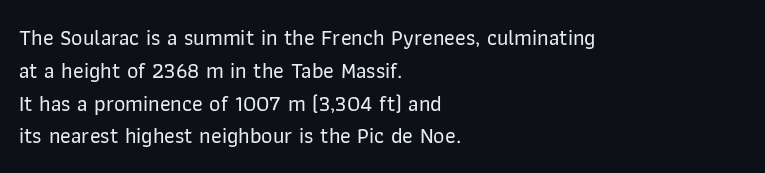
Q: Is the text italic (slanted)? A: No, it is upright.
Q: Is the text underlined? A: No.
Q: How is the paragraph aligned? A: Left-aligned.
Q: Is the spacing between letters normal or unusually wide? A: Normal.
Q: Is the spacing between lines tight, normal or loose? A: Normal.
